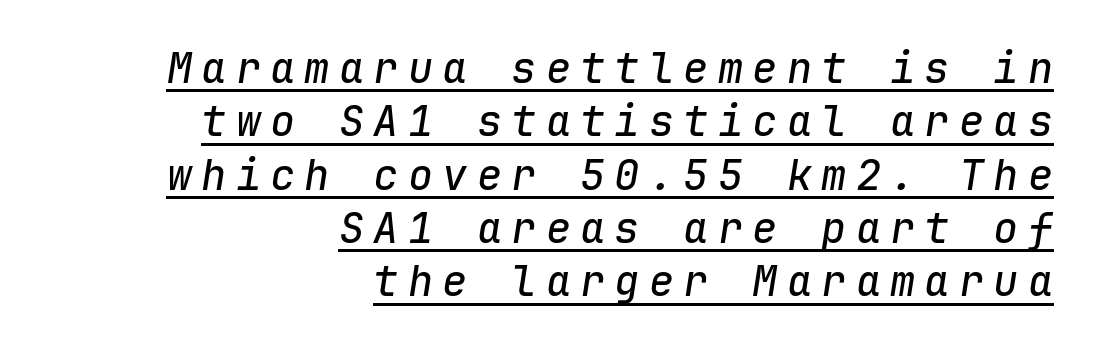
This rendering features underlined lettering. The letterforms stand isolated, each surrounded by extra space. Is there much room between lines? A standard amount, neither cramped nor airy. The letters march in equal steps, a hallmark of fixed-pitch type. All the whitespace from short lines collects on the left.
